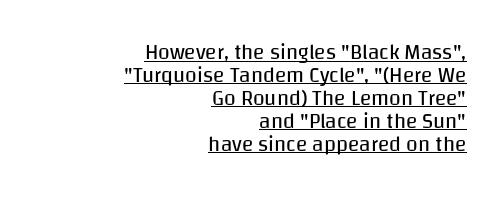
You could call the tracking neutral — neither tight nor loose. Stems here are at most as thick as an everyday book face. Check the space under the baseline: a stroke is drawn there. Very little white space separates one row of letters from the next.
